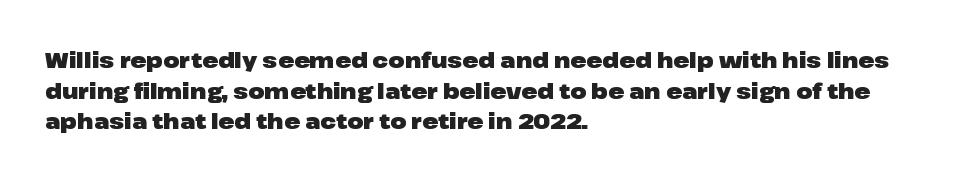
The image shows 21 px bold type, upright; set left-aligned, normal line spacing (1.46x), normal letter spacing, not underlined.
